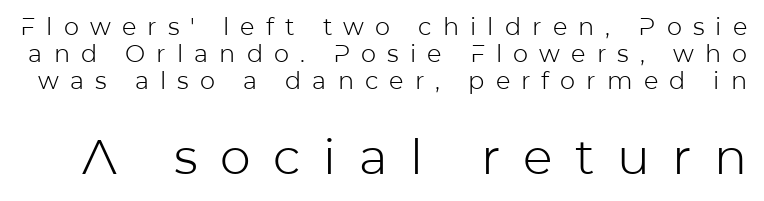
Of the two passages, the one underneath uses the larger point size. The text was rendered using a sans face with plain stroke endings. This reads as an unemphasized weight, regular at the heaviest. In terms of letterspacing, this is a distinctly airy, spread setting. It's the straight-up-and-down kind of type.
